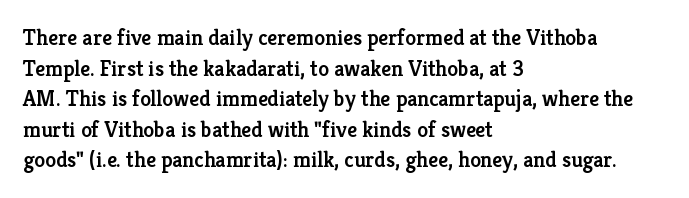
Q: Is the text bold? A: Semi-bold.
Q: Is the text italic (slanted)? A: No, it is upright.
Q: Is the text underlined? A: No.
Q: How is the paragraph aligned? A: Left-aligned.
Q: Is the spacing between letters normal or unusually wide? A: Normal.
Q: Is the spacing between lines tight, normal or loose? A: Normal.
